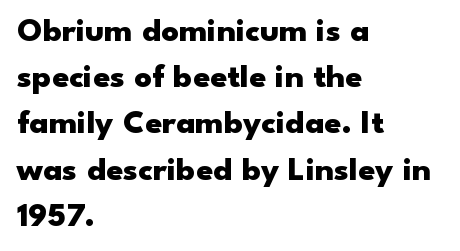
{"serif": "no", "italic": "no", "bold": "yes", "weight": "heavy", "width": "wide", "stroke_contrast": "low", "x_height": "small", "monospaced": "no", "underline": "no", "align": "left", "line_spacing": "normal", "line_spacing_ratio": 1.36, "letter_spacing": "normal", "letter_spacing_em": 0.0, "glyph_px": 34}
